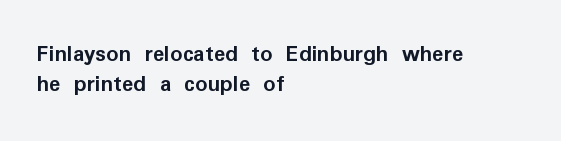
{"italic": "no", "bold": "yes", "underline": "no", "align": "left", "line_spacing": "normal", "line_spacing_ratio": 1.27, "letter_spacing": "normal", "letter_spacing_em": 0.0, "glyph_px": 24}
